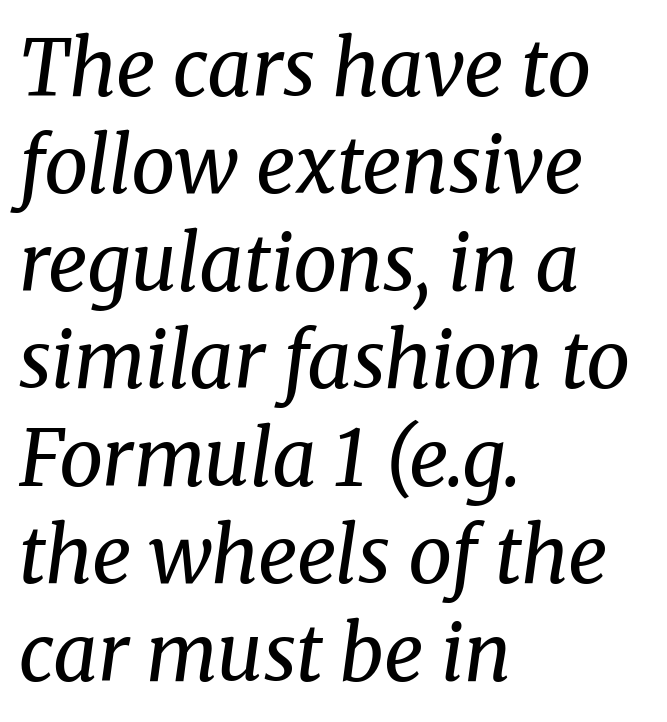
Q: Is the text bold? A: No.
Q: Is the text italic (slanted)? A: Yes, it leans right by about 8 degrees.
Q: Is the typeface a serif or a sans-serif typeface? A: Serif.
Q: Is the text underlined? A: No.
Q: How is the paragraph aligned? A: Left-aligned.
Q: Is the spacing between letters normal or unusually wide? A: Normal.
Q: Is the spacing between lines tight, normal or loose? A: Normal.
Q: Width (condensed, normal, or wide)? A: Normal.
Q: Stroke contrast? A: Medium.
Q: x-height? A: Medium.
Q: Monospaced? A: No.
